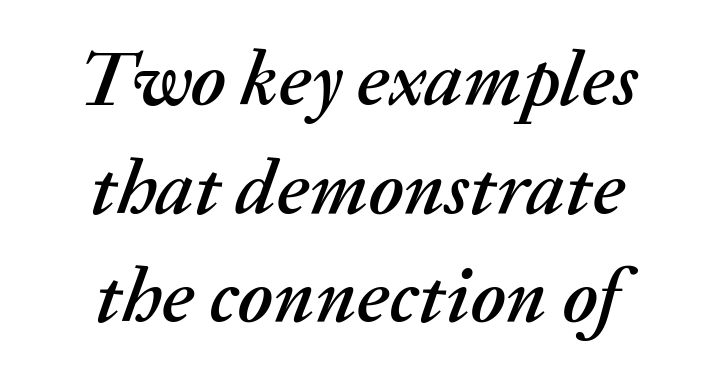
{"italic": "yes", "lean": "right", "slant_degrees": 20, "width": "normal", "stroke_contrast": "medium", "x_height": "medium", "monospaced": "no", "underline": "no", "line_spacing": "normal", "line_spacing_ratio": 1.41, "letter_spacing": "normal", "letter_spacing_em": 0.0, "glyph_px": 77}
